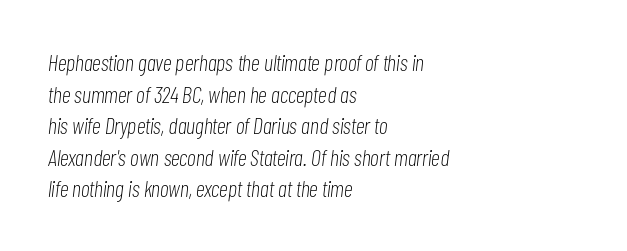
{"italic": "yes", "lean": "right", "slant_degrees": 7, "bold": "no", "underline": "no", "align": "left", "line_spacing": "normal", "line_spacing_ratio": 1.37, "letter_spacing": "normal", "letter_spacing_em": 0.0, "glyph_px": 23}
